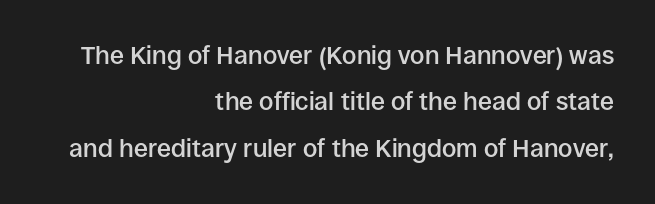
Q: Is the text bold? A: Semi-bold.
Q: Is the text italic (slanted)? A: No, it is upright.
Q: Is the text underlined? A: No.
Q: How is the paragraph aligned? A: Right-aligned.
Q: Is the spacing between letters normal or unusually wide? A: Normal.
